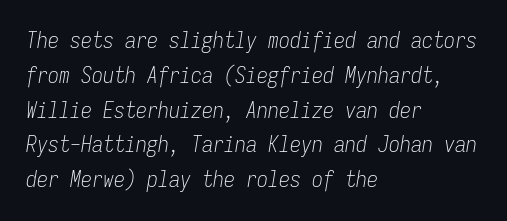
Underlining? Definitely not there. This sample uses an oblique cut, with every glyph tilted off the vertical. A student would call this left alignment; a typographer would say flush left, rag right. Does the leading feel generous? No, just average.
